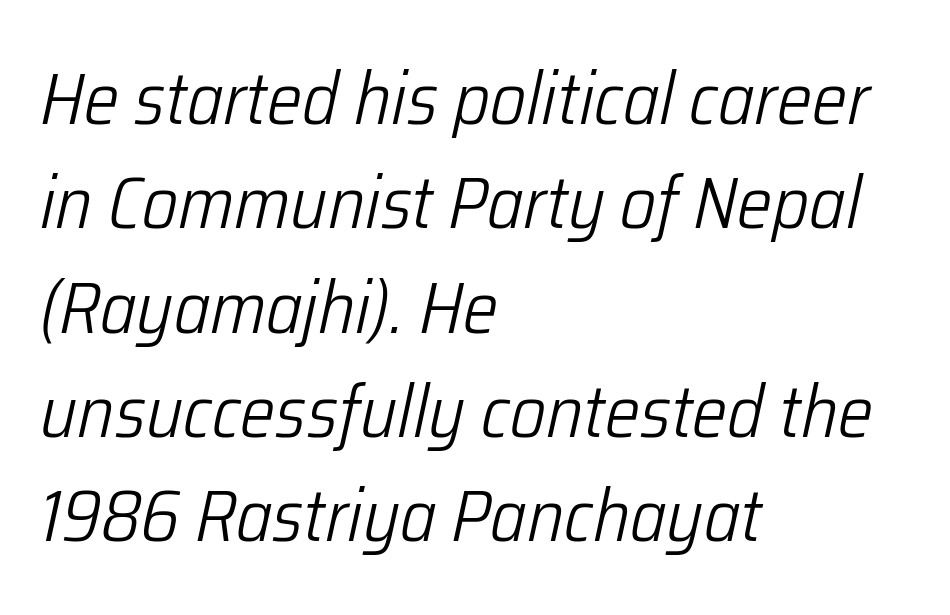
Honestly, there is no underline to notice here at all. Spacing verdict: proportional, widths tailored to each character. Visually the block forms a straight wall on the left and a jagged coastline on the right. The font is comparable to plain body text, perhaps lighter. The rendering applies a slant to the glyphs.
